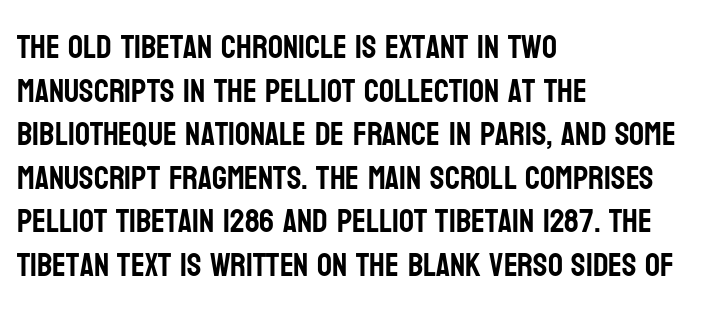
The image shows 33 px condensed sans-serif type, upright; set left-aligned, normal line spacing (1.32x), normal letter spacing, not underlined; low stroke contrast and a large x-height.
